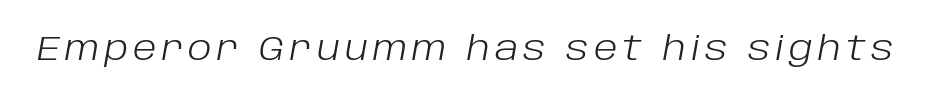
{"italic": "yes", "lean": "right", "slant_degrees": 10, "bold": "no", "weight": "light", "width": "normal", "stroke_contrast": "low", "x_height": "large", "monospaced": "no", "underline": "no", "glyph_px": 34}
